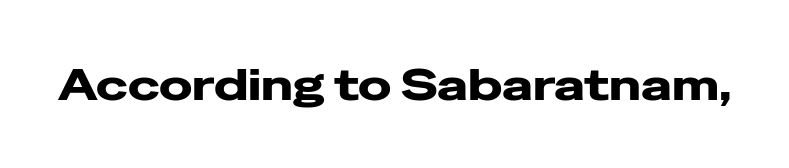
The image shows 44 px heavy, wide sans-serif type, upright; set normal letter spacing, not underlined; low stroke contrast and a medium x-height.
